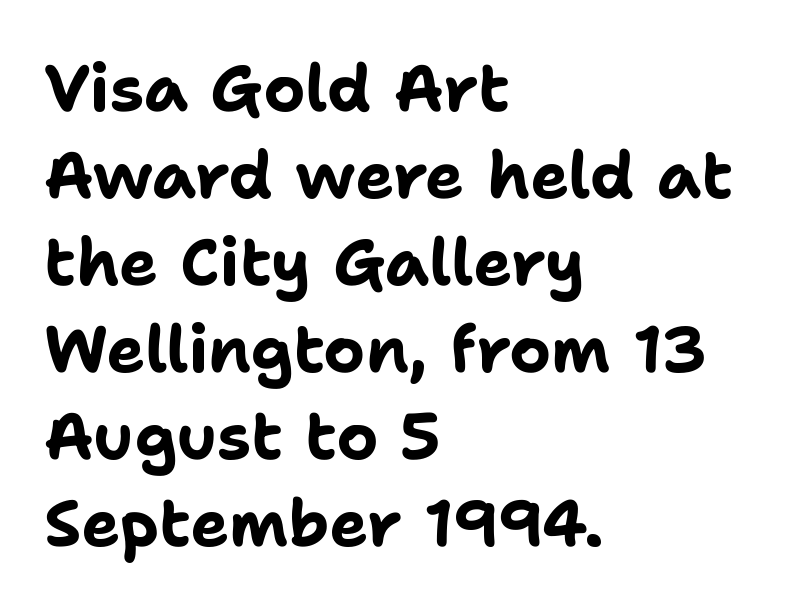
This sample uses an upright cut, with every glyph sitting square on the baseline. Words float on clear page, feet unadorned. Grotesque or geometric, the face here clearly has no serifs. Normally led — the rows are evenly, conventionally spaced. All the whitespace from short lines collects on the right. Observe the ordinary spacing: letters are neighbours, not strangers.
